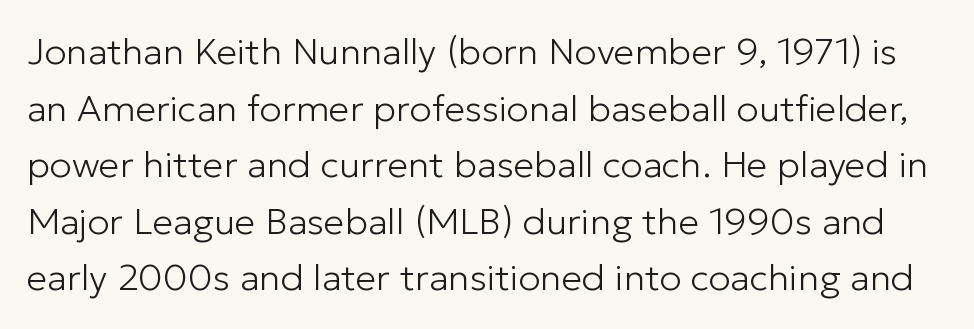
Regarding leading, the lines here are spaced in the standard way. Descender tails drop into unmarked territory. In terms of letterspacing, this is plain default setting. Here the designer chose a conventional face with non-uniform glyph widths. If you drew a line through each stem, it would be perfectly vertical. Stems and bowls with no extra thickness — not bold.
